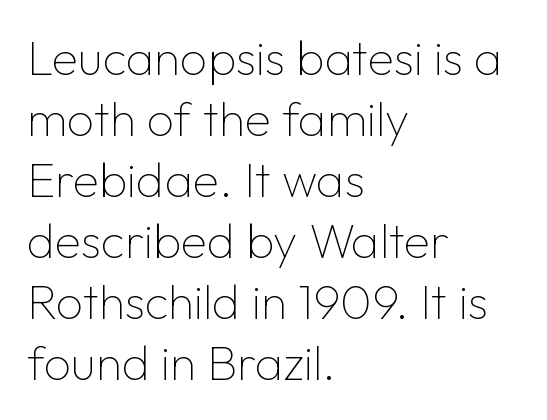
{"serif": "no", "italic": "no", "bold": "no", "weight": "thin", "width": "normal", "stroke_contrast": "low", "x_height": "medium", "monospaced": "no", "underline": "no", "align": "left", "line_spacing": "normal", "line_spacing_ratio": 1.27, "letter_spacing": "normal", "letter_spacing_em": 0.0, "glyph_px": 48}
